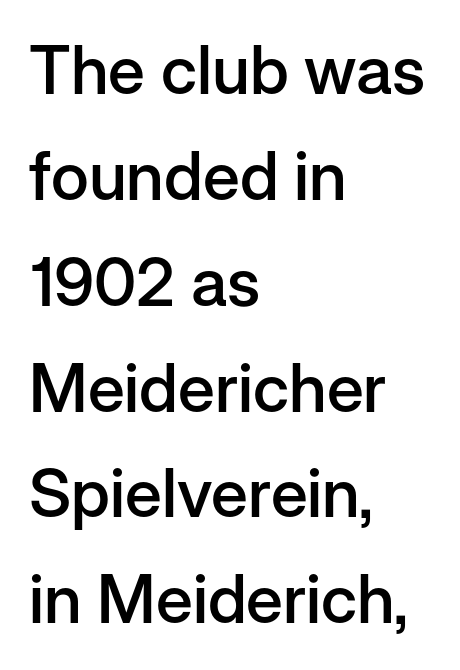
The characters look somewhat weighty, a semibold short of true bold. The leading is moderate, giving the passage an even texture. The passage shown is typeset with a sans-serif family. The lines are quadded left.
